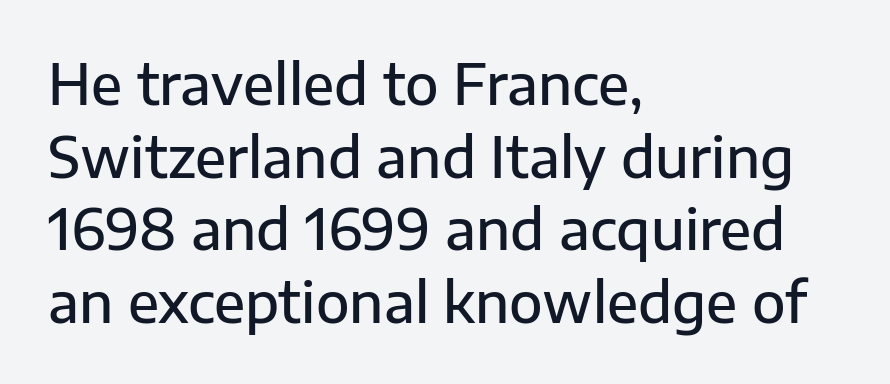
Q: Is the text bold? A: Semi-bold.
Q: Is the text italic (slanted)? A: No, it is upright.
Q: Is the typeface a serif or a sans-serif typeface? A: Sans-serif.
Q: Is the text underlined? A: No.
Q: How is the paragraph aligned? A: Left-aligned.
Q: Is the spacing between letters normal or unusually wide? A: Normal.
Q: Is the spacing between lines tight, normal or loose? A: Normal.
Q: Width (condensed, normal, or wide)? A: Normal.
Q: Stroke contrast? A: Low.
Q: x-height? A: Medium.
Q: Monospaced? A: No.
